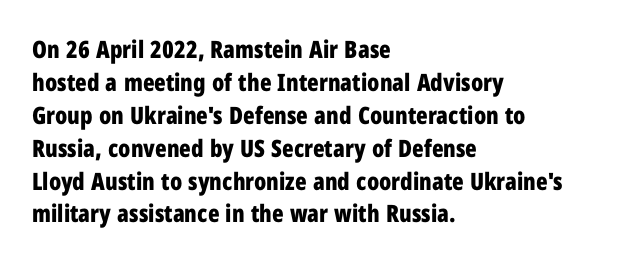
{"italic": "no", "bold": "yes", "underline": "no", "align": "left", "line_spacing": "normal", "line_spacing_ratio": 1.37, "letter_spacing": "normal", "letter_spacing_em": 0.0, "glyph_px": 24}
